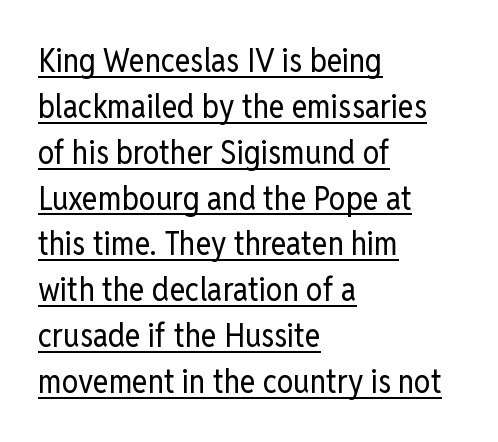
Q: Is the text bold? A: No.
Q: Is the text italic (slanted)? A: No, it is upright.
Q: Is the typeface a serif or a sans-serif typeface? A: Sans-serif.
Q: Is the text underlined? A: Yes.
Q: How is the paragraph aligned? A: Left-aligned.
Q: Is the spacing between letters normal or unusually wide? A: Normal.
Q: Is the spacing between lines tight, normal or loose? A: Normal.
Q: Width (condensed, normal, or wide)? A: Condensed.
Q: Stroke contrast? A: Low.
Q: x-height? A: Medium.
Q: Monospaced? A: No.
